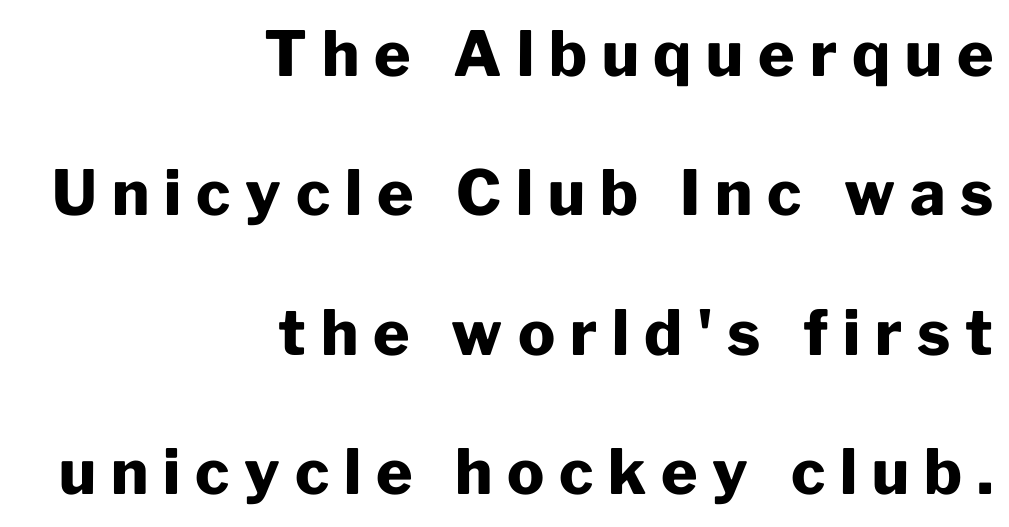
{"serif": "no", "italic": "no", "bold": "yes", "weight": "heavy", "width": "normal", "stroke_contrast": "low", "x_height": "medium", "monospaced": "no", "underline": "no", "align": "right", "line_spacing": "loose", "line_spacing_ratio": 2.25, "letter_spacing": "wide", "letter_spacing_em": 0.24, "glyph_px": 62}
